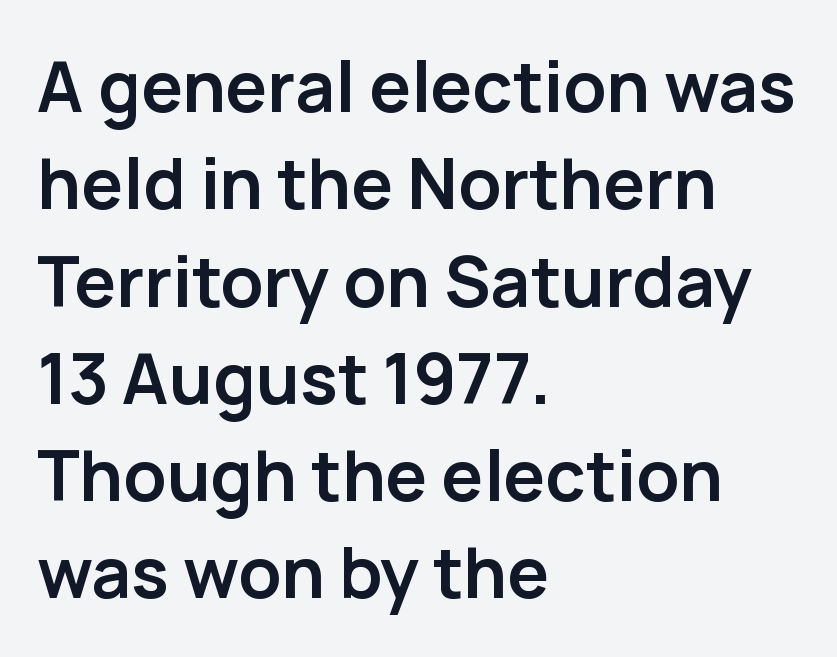
The passage shown is not underscored anywhere. Compared with an ordinary text face, these strokes are far heavier — a full bold. Each word holds together tightly as a unit, with standard inter-letter gaps. Leftover space on each line is placed entirely after the last word. A normal amount of white space separates one row of letters from the next.
